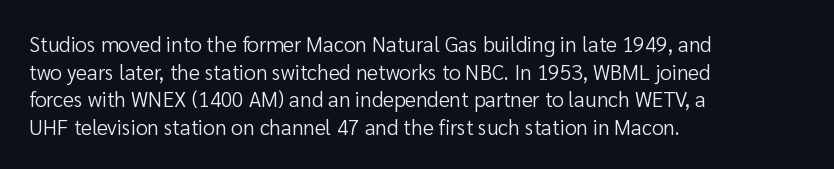
Teacher's note: observe the even left margin — that is flush-left alignment. The line texture is even and compact thanks to regular tracking. The lettering stays uniformly vertical, giving the passage a roman look. The baseline area is clear.
